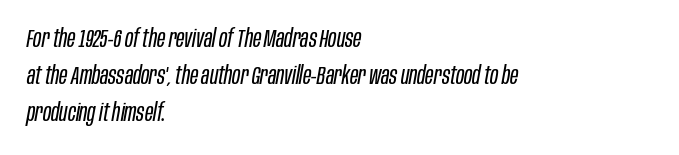
The image shows 25 px text type, italic (leaning right); set left-aligned, normal line spacing (1.49x), normal letter spacing, not underlined.
